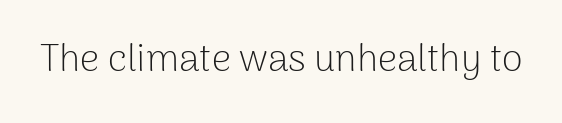
The image shows 38 px light sans-serif type, upright; set normal letter spacing, not underlined; low stroke contrast and a medium x-height.
